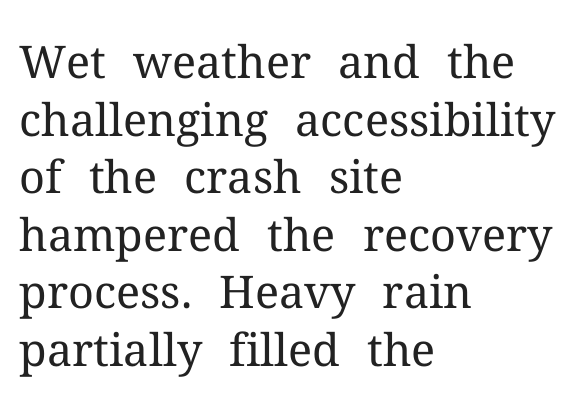
The image shows 45 px regular-weight serif type, upright; set left-aligned, normal line spacing (1.28x), normal letter spacing, not underlined; medium stroke contrast and a medium x-height.
